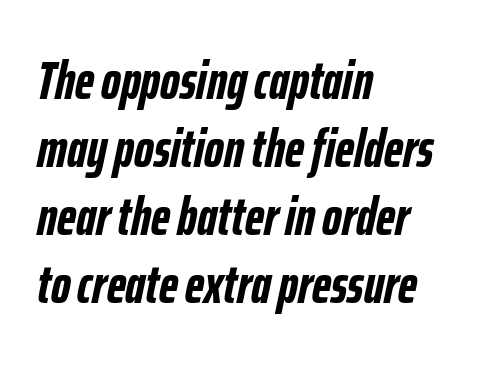
The image shows 54 px semibold, condensed type, italic (leaning right); set left-aligned, normal line spacing (1.26x), normal letter spacing, not underlined; low stroke contrast and a medium x-height.
